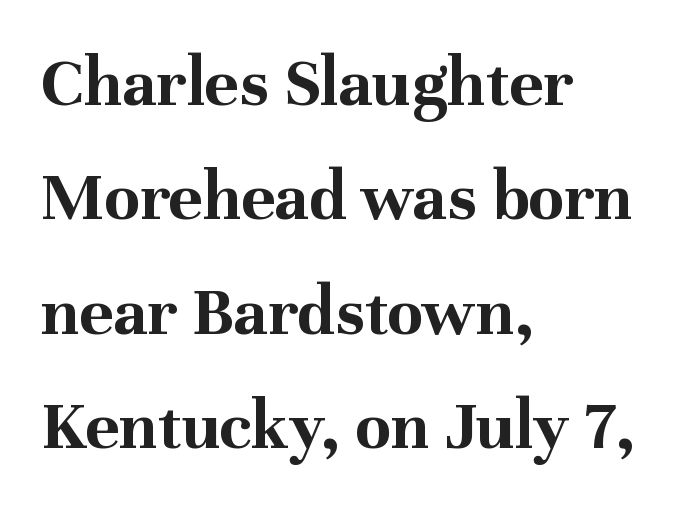
{"serif": "yes", "italic": "no", "bold": "yes", "weight": "bold", "width": "normal", "stroke_contrast": "medium", "x_height": "medium", "monospaced": "no", "underline": "no", "align": "left", "line_spacing": "normal", "line_spacing_ratio": 1.59, "letter_spacing": "normal", "letter_spacing_em": 0.0, "glyph_px": 72}
